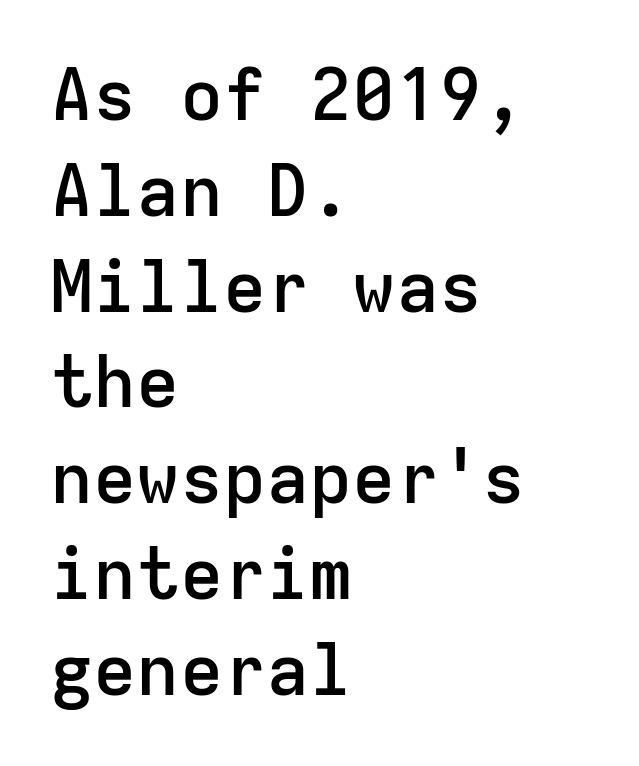
{"serif": "no", "italic": "no", "bold": "semi", "weight": "semibold", "width": "normal", "stroke_contrast": "low", "x_height": "medium", "monospaced": "yes", "underline": "no", "align": "left", "line_spacing": "normal", "line_spacing_ratio": 1.33, "letter_spacing": "normal", "letter_spacing_em": 0.0, "glyph_px": 72}
